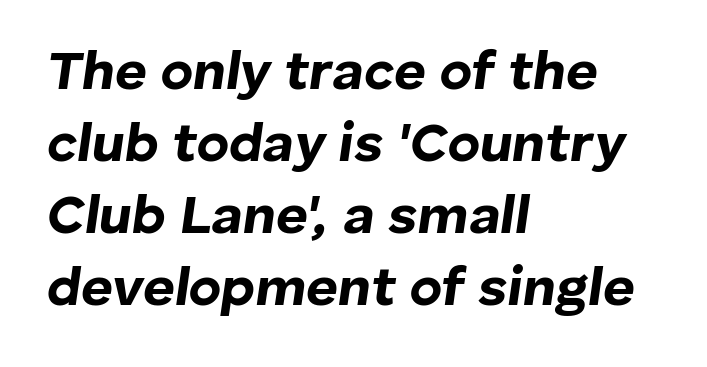
Reading down the column, the eye jumps a familiar distance to each next line. Horizontally, the lines are justified to the leading edge only. Words appear dense and cohesive because spacing is normal. Note the varied advance widths — an 'i' is clearly narrower than an 'm'. A dark, heavy texture on the line: the type is bold. Does the lettering tilt? It does — this is italic.
